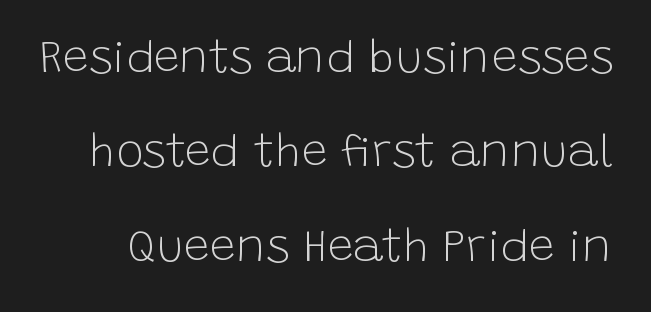
Bare-footed words on every line. Tracking value appears to be zero — textbook default spacing. The rendering shows plain stroke endings on the letterforms — a sans-serif design. The specimen reads as upright at a glance.
